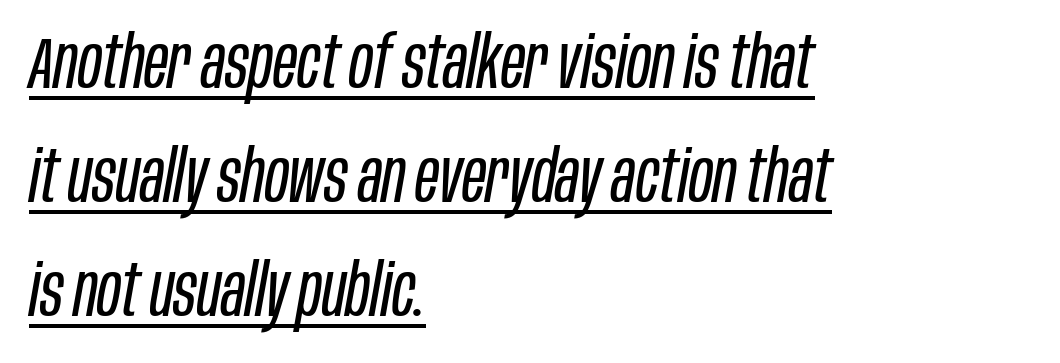
The image shows 73 px regular-weight, condensed type, italic (leaning right); set left-aligned, normal line spacing (1.56x), normal letter spacing, underlined; low stroke contrast and a large x-height.
